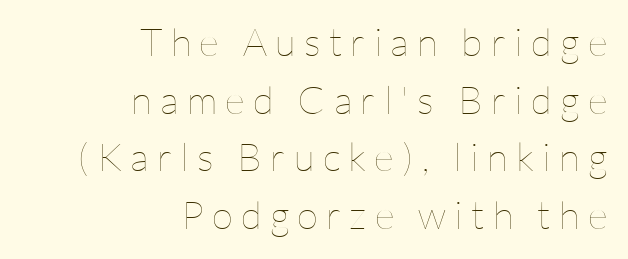
{"italic": "no", "bold": "no", "weight": "thin", "width": "normal", "stroke_contrast": "low", "x_height": "medium", "monospaced": "no", "underline": "no", "align": "right", "line_spacing": "normal", "line_spacing_ratio": 1.48, "letter_spacing": "wide", "letter_spacing_em": 0.21, "glyph_px": 39}
